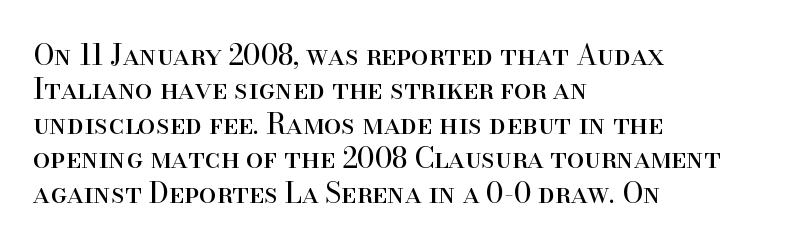
{"serif": "yes", "italic": "no", "bold": "no", "weight": "regular", "width": "normal", "stroke_contrast": "high", "x_height": "small", "monospaced": "no", "underline": "no", "align": "left", "line_spacing_ratio": 1.23, "letter_spacing": "normal", "letter_spacing_em": 0.0, "glyph_px": 28}
